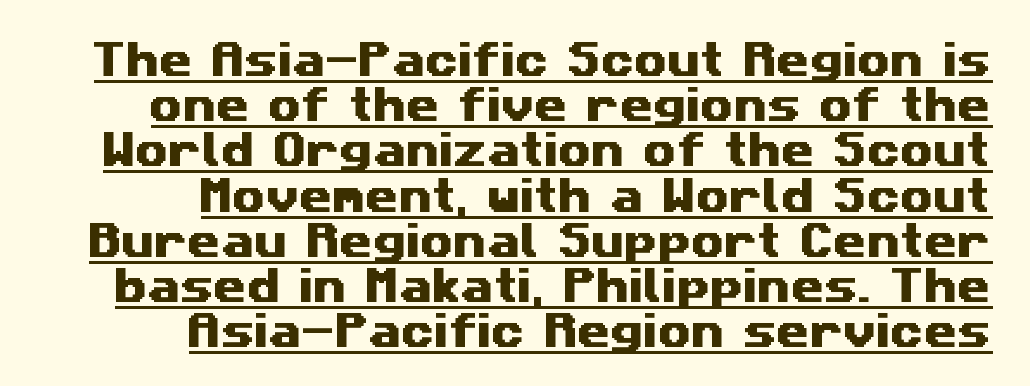
{"serif": "no", "width": "wide", "stroke_contrast": "medium", "x_height": "medium", "monospaced": "no", "underline": "yes", "align": "right", "line_spacing_ratio": 1.19, "letter_spacing": "normal", "letter_spacing_em": 0.0, "glyph_px": 38}
